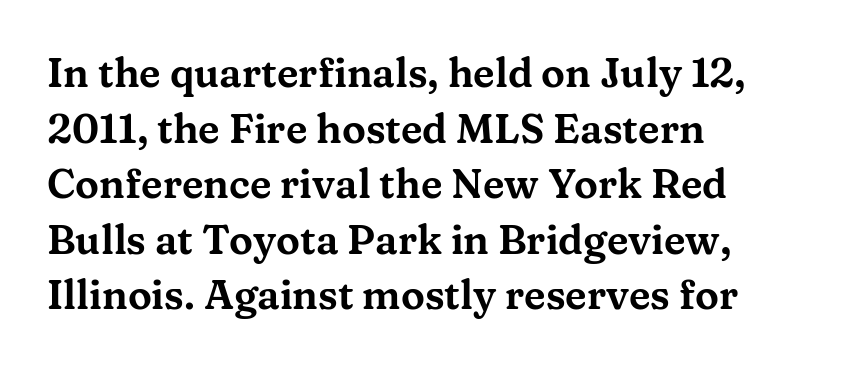
Q: Is the text italic (slanted)? A: No, it is upright.
Q: Is the typeface a serif or a sans-serif typeface? A: Serif.
Q: Is the text underlined? A: No.
Q: How is the paragraph aligned? A: Left-aligned.
Q: Is the spacing between letters normal or unusually wide? A: Normal.
Q: Is the spacing between lines tight, normal or loose? A: Normal.
Q: Width (condensed, normal, or wide)? A: Wide.
Q: Stroke contrast? A: Medium.
Q: x-height? A: Medium.
Q: Monospaced? A: No.
